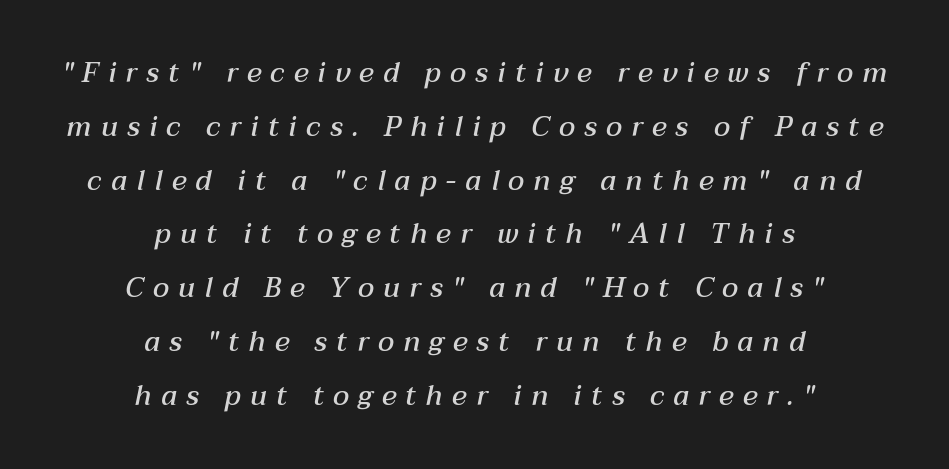
{"italic": "yes", "lean": "right", "slant_degrees": 12, "bold": "semi", "weight": "semibold", "width": "normal", "stroke_contrast": "medium", "x_height": "medium", "monospaced": "no", "underline": "no", "align": "center", "line_spacing": "loose", "line_spacing_ratio": 1.92, "letter_spacing": "wide", "letter_spacing_em": 0.33, "glyph_px": 28}
